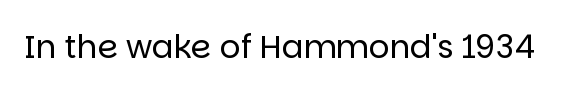
Heft: none added — not bold. The font family rendered here belongs to the sans-serif group. If you drew a line through each stem, it would be perfectly vertical. Is this a fixed-width face? No — the glyphs have proportional, varying widths. Decoration check: the copy has no underline. Look at the tracking — it's just the regular setting, nothing added.
